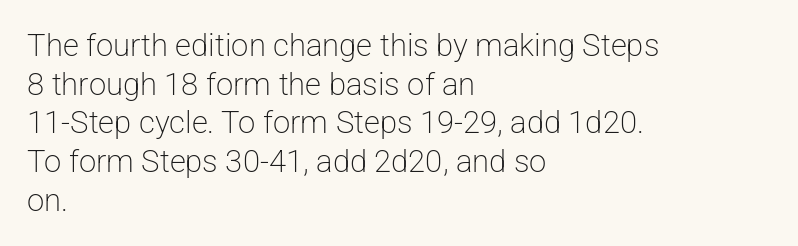
Has an underline been added? It has not. Stem width sits at or under what a default text font uses. Compared with a centered layout, this one pins lines to the left instead. Line spacing here is normal. Honestly, the letter spacing is just normal — you wouldn't notice it. These lines are rendered in a variable-pitch font.
